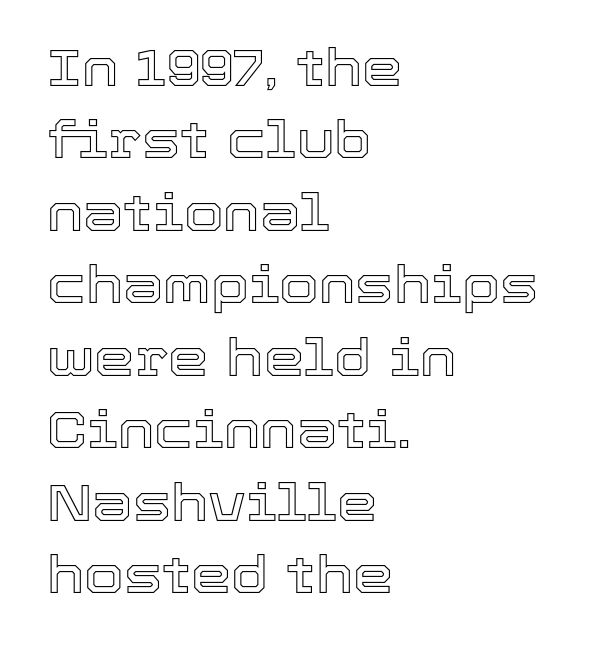
The image shows 51 px text type, upright; set left-aligned, normal line spacing (1.42x), normal letter spacing, not underlined; a medium x-height.
